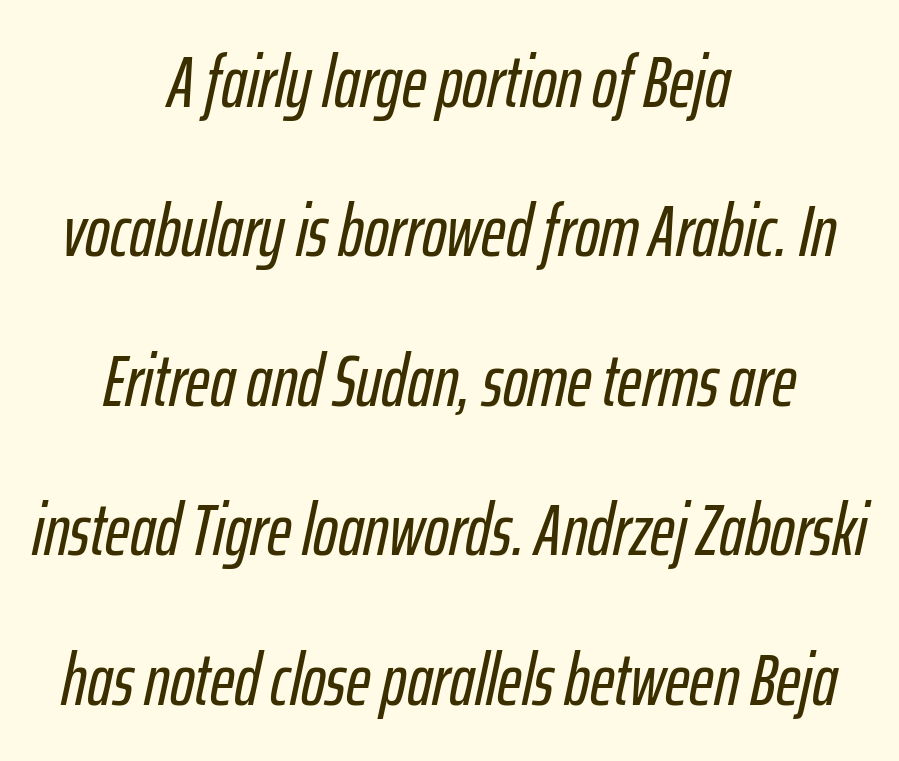
Q: Is the text italic (slanted)? A: Yes, it leans right by about 12 degrees.
Q: Is the text underlined? A: No.
Q: How is the paragraph aligned? A: Centered.
Q: Is the spacing between letters normal or unusually wide? A: Normal.
Q: Is the spacing between lines tight, normal or loose? A: Loose.
Q: Width (condensed, normal, or wide)? A: Condensed.
Q: Stroke contrast? A: Low.
Q: x-height? A: Medium.
Q: Monospaced? A: No.
